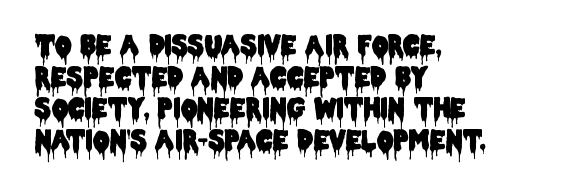
{"italic": "no", "underline": "no", "align": "left", "line_spacing_ratio": 1.22, "letter_spacing": "normal", "letter_spacing_em": 0.0, "glyph_px": 26}
